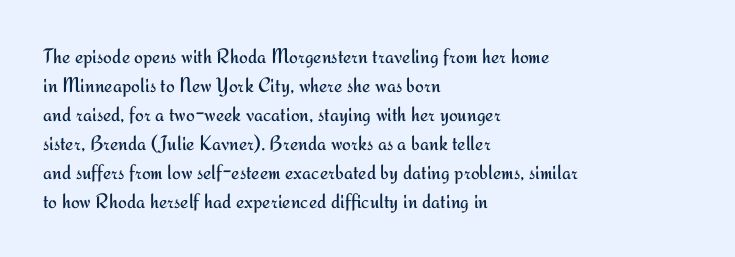
Q: Is the text bold? A: No.
Q: Is the text italic (slanted)? A: No, it is upright.
Q: Is the text underlined? A: No.
Q: How is the paragraph aligned? A: Left-aligned.
Q: Is the spacing between letters normal or unusually wide? A: Normal.
Q: Is the spacing between lines tight, normal or loose? A: Normal.
